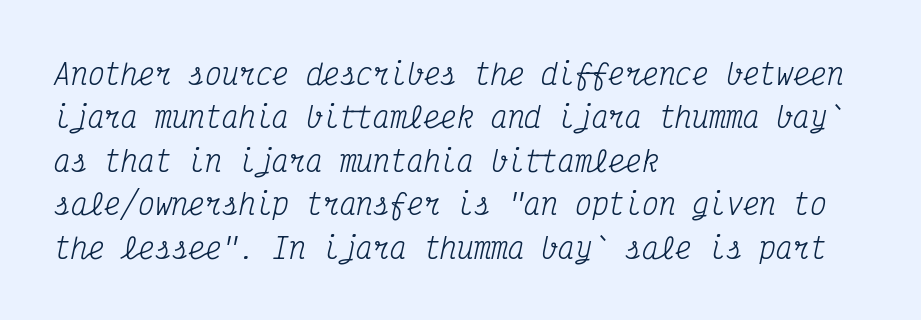
The space beneath each line is pristine and unruled. A quiet, ordinary-to-light weight characterises the typeface. Leading: standard. You can tell from the footed stems that serif type was used. Spacing between characters is what you'd get straight out of the box.
